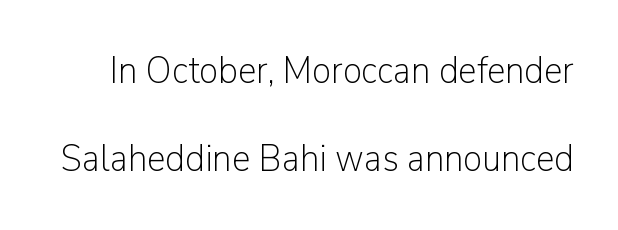
This is roman type, the default non-slanted kind. This is sans-serif lettering, the kind often seen on screens and signage. Do the characters align in a grid? No, the font is proportional. Glance below the letters and you will spot only blank space. Weight class: somewhere from thin through regular. A typesetter would call this leading open, well beyond the default.
